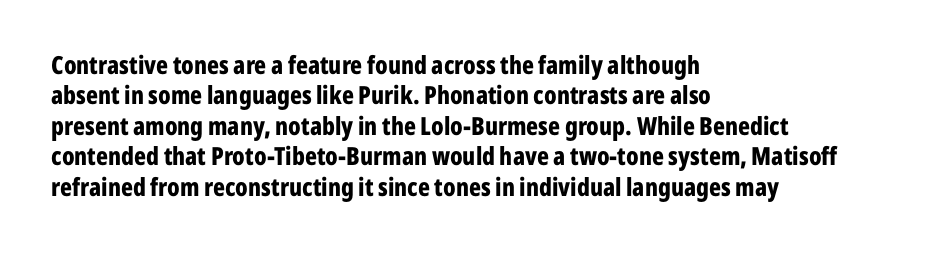
Q: Is the text bold? A: Yes.
Q: Is the text italic (slanted)? A: No, it is upright.
Q: Is the text underlined? A: No.
Q: How is the paragraph aligned? A: Left-aligned.
Q: Is the spacing between letters normal or unusually wide? A: Normal.
